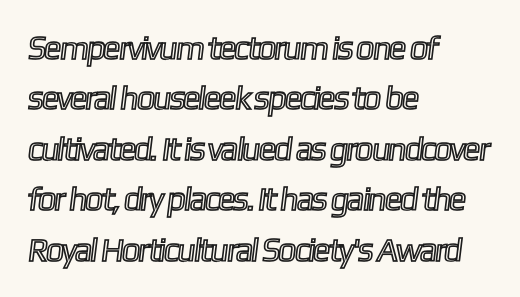
The image shows 33 px condensed type; set left-aligned, normal line spacing (1.53x), normal letter spacing, not underlined; a medium x-height.
